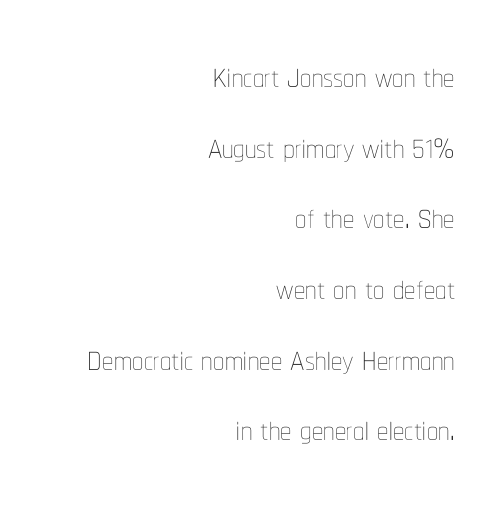
The image shows 45 px thin, condensed type, upright; set right-aligned, normal line spacing (1.57x), normal letter spacing, not underlined; low stroke contrast and a medium x-height.
